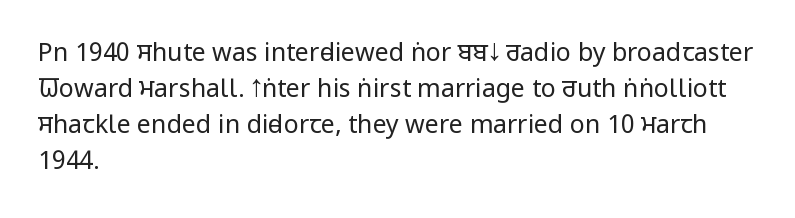
Q: Is the text bold? A: No.
Q: Is the text italic (slanted)? A: No, it is upright.
Q: Is the text underlined? A: No.
Q: How is the paragraph aligned? A: Left-aligned.
Q: Is the spacing between letters normal or unusually wide? A: Normal.
Q: Is the spacing between lines tight, normal or loose? A: Normal.
